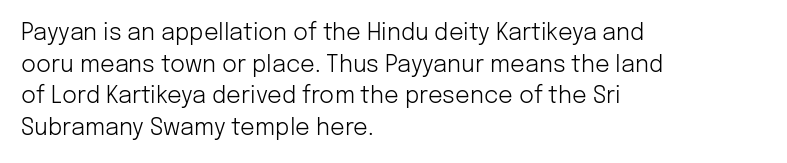
A roman cut, with each character standing at attention. Line spacing here is normal. The text block is weighted toward the left margin, trailing off unevenly rightward. Lines of text with bare space underneath. Nothing unusual about the tracking: characters are spaced as the font intends. A quiet, ordinary-to-light weight characterises the typeface.
